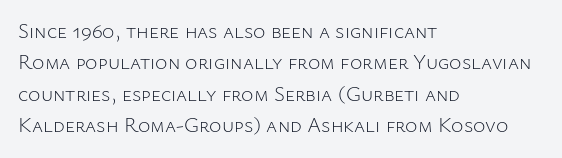
{"italic": "no", "bold": "no", "underline": "no", "align": "left", "line_spacing": "normal", "line_spacing_ratio": 1.5, "letter_spacing": "normal", "letter_spacing_em": 0.0, "glyph_px": 21}
